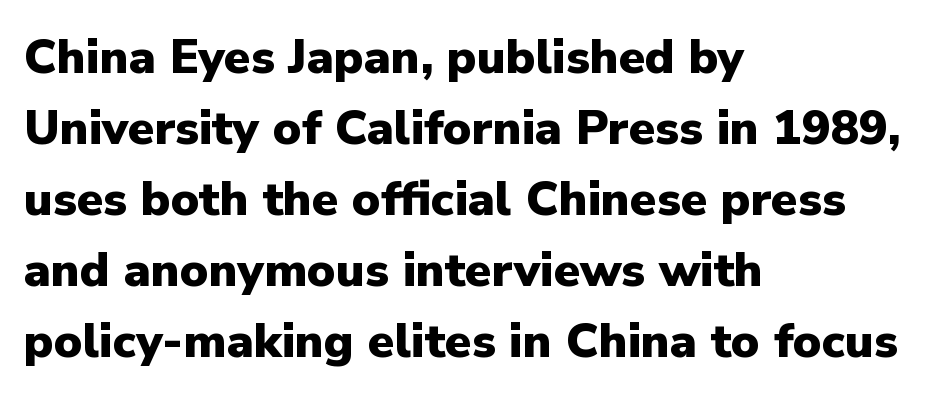
The image shows 48 px heavy sans-serif type, upright; set left-aligned, normal line spacing (1.48x), normal letter spacing, not underlined; low stroke contrast and a medium x-height.
